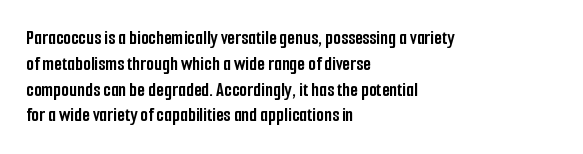
A typesetter would call this zero additional tracking. A classic flush-left, rag-right setting is used for this passage. The letters stand upright; this is a roman face. The glyphs are unaccompanied by any horizontal stroke below them. Line spacing here is normal.
